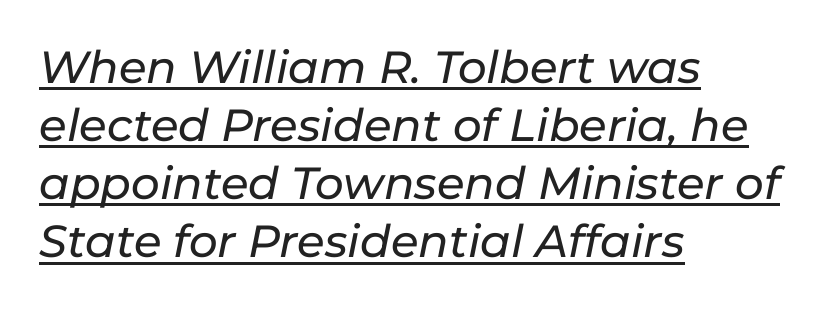
Q: Is the text italic (slanted)? A: Yes, it leans right by about 11 degrees.
Q: Is the text underlined? A: Yes.
Q: How is the paragraph aligned? A: Left-aligned.
Q: Is the spacing between letters normal or unusually wide? A: Normal.
Q: Is the spacing between lines tight, normal or loose? A: Normal.
Q: Width (condensed, normal, or wide)? A: Normal.
Q: Stroke contrast? A: Low.
Q: x-height? A: Medium.
Q: Monospaced? A: No.
